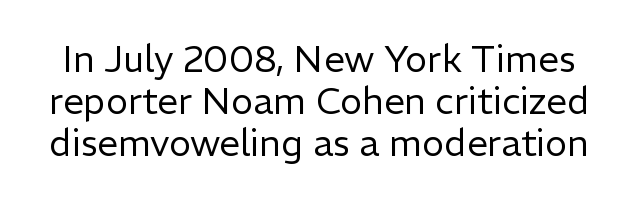
Q: Is the text bold? A: No.
Q: Is the text italic (slanted)? A: No, it is upright.
Q: Is the typeface a serif or a sans-serif typeface? A: Sans-serif.
Q: Is the text underlined? A: No.
Q: Is the spacing between letters normal or unusually wide? A: Normal.
Q: Is the spacing between lines tight, normal or loose? A: Tight.
Q: Width (condensed, normal, or wide)? A: Normal.
Q: Stroke contrast? A: Low.
Q: x-height? A: Medium.
Q: Monospaced? A: No.
